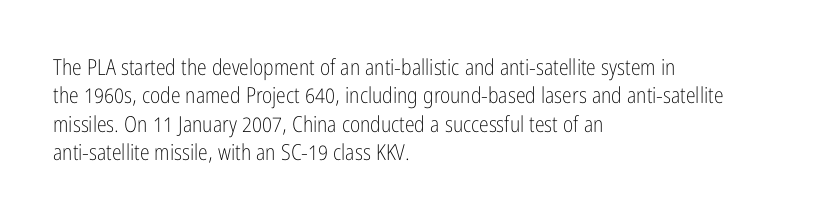
{"italic": "no", "bold": "no", "underline": "no", "align": "left", "line_spacing": "normal", "line_spacing_ratio": 1.29, "letter_spacing": "normal", "letter_spacing_em": 0.0, "glyph_px": 22}
